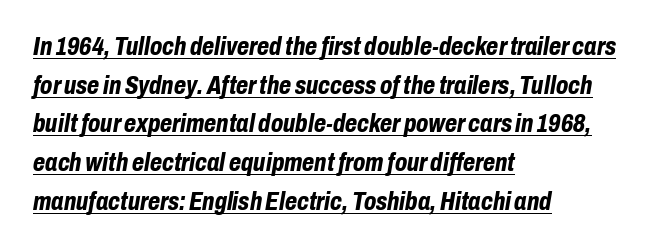
{"italic": "yes", "lean": "right", "slant_degrees": 10, "bold": "yes", "underline": "yes", "align": "left", "line_spacing": "normal", "line_spacing_ratio": 1.55, "letter_spacing": "normal", "letter_spacing_em": 0.0, "glyph_px": 25}
